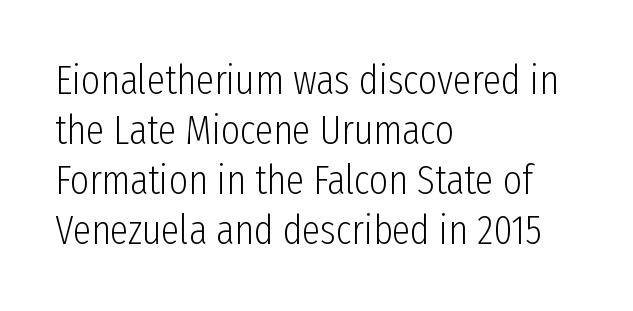
{"serif": "no", "italic": "no", "bold": "no", "weight": "light", "width": "condensed", "stroke_contrast": "low", "x_height": "medium", "monospaced": "no", "underline": "no", "align": "left", "line_spacing_ratio": 1.22, "letter_spacing": "normal", "letter_spacing_em": 0.0, "glyph_px": 41}
